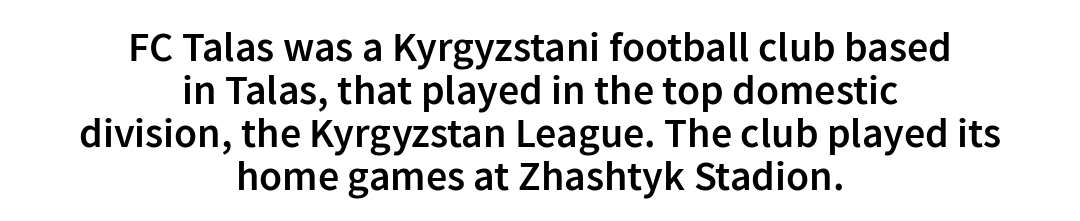
The image shows 42 px semibold sans-serif type, upright; set centered, tight line spacing (1.02x), normal letter spacing, not underlined; low stroke contrast and a medium x-height.
